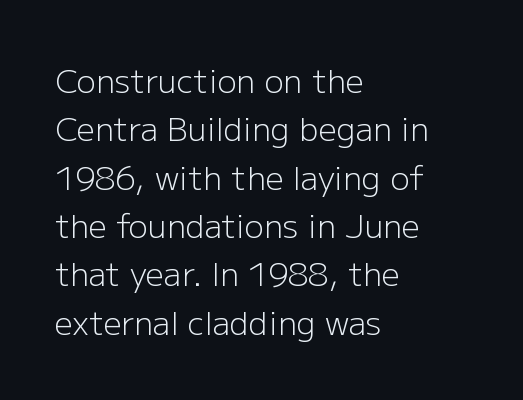
{"serif": "no", "italic": "no", "bold": "no", "weight": "light", "width": "normal", "stroke_contrast": "low", "x_height": "medium", "monospaced": "no", "underline": "no", "align": "left", "line_spacing": "normal", "line_spacing_ratio": 1.51, "letter_spacing": "normal", "letter_spacing_em": 0.0, "glyph_px": 32}
